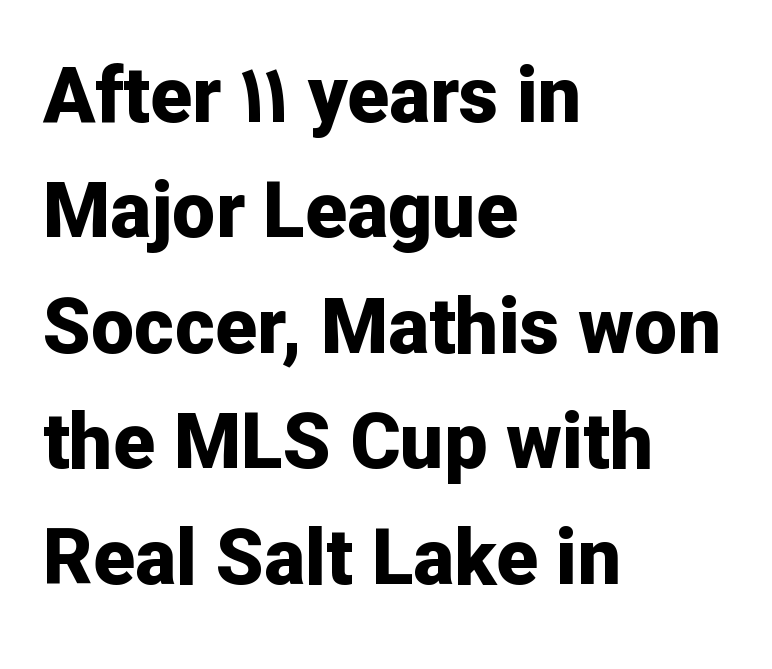
Q: Is the text bold? A: Yes.
Q: Is the text italic (slanted)? A: No, it is upright.
Q: Is the typeface a serif or a sans-serif typeface? A: Sans-serif.
Q: Is the text underlined? A: No.
Q: How is the paragraph aligned? A: Left-aligned.
Q: Is the spacing between letters normal or unusually wide? A: Normal.
Q: Is the spacing between lines tight, normal or loose? A: Normal.
Q: Width (condensed, normal, or wide)? A: Normal.
Q: Stroke contrast? A: Low.
Q: x-height? A: Medium.
Q: Monospaced? A: No.
